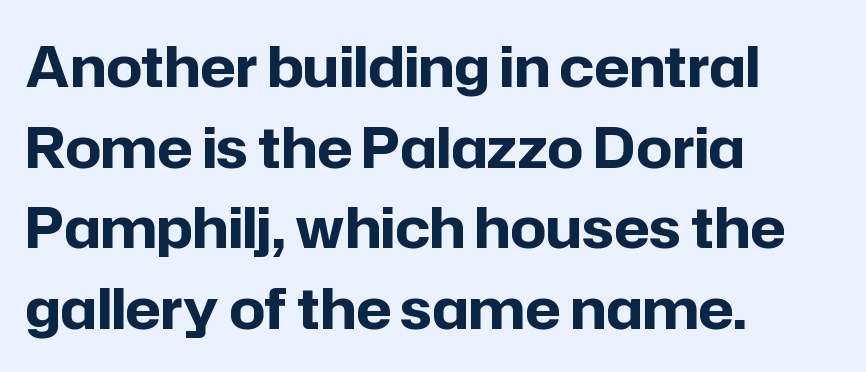
Q: Is the text bold? A: Yes.
Q: Is the text italic (slanted)? A: No, it is upright.
Q: Is the typeface a serif or a sans-serif typeface? A: Sans-serif.
Q: Is the text underlined? A: No.
Q: How is the paragraph aligned? A: Left-aligned.
Q: Is the spacing between letters normal or unusually wide? A: Normal.
Q: Is the spacing between lines tight, normal or loose? A: Normal.
Q: Width (condensed, normal, or wide)? A: Normal.
Q: Stroke contrast? A: Low.
Q: x-height? A: Medium.
Q: Monospaced? A: No.
